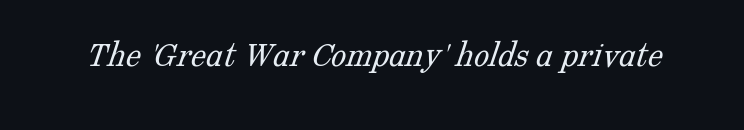
{"serif": "yes", "bold": "no", "weight": "light", "width": "normal", "stroke_contrast": "low", "x_height": "medium", "monospaced": "no", "underline": "no", "letter_spacing": "normal", "letter_spacing_em": 0.0, "glyph_px": 38}
